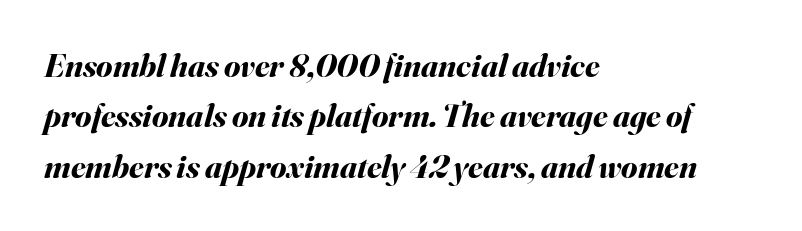
The image shows 33 px bold type, italic (leaning right); set left-aligned, normal line spacing (1.53x), normal letter spacing, not underlined; medium stroke contrast and a small x-height.
